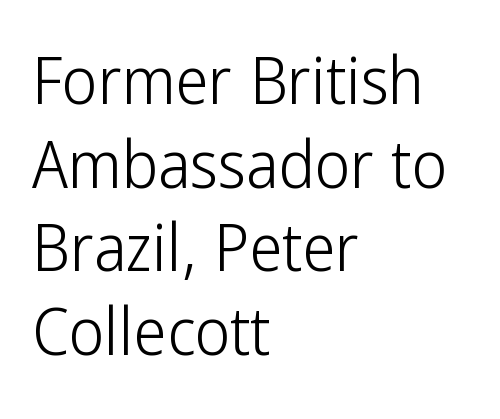
{"serif": "no", "italic": "no", "bold": "no", "weight": "light", "width": "condensed", "stroke_contrast": "low", "x_height": "medium", "monospaced": "no", "underline": "no", "align": "left", "line_spacing": "normal", "line_spacing_ratio": 1.25, "letter_spacing": "normal", "letter_spacing_em": 0.0, "glyph_px": 67}
